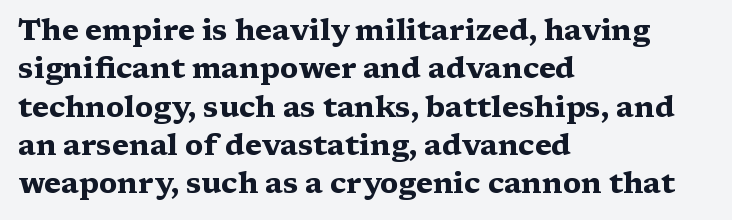
Q: Is the text bold? A: Yes.
Q: Is the text italic (slanted)? A: No, it is upright.
Q: Is the typeface a serif or a sans-serif typeface? A: Serif.
Q: Is the text underlined? A: No.
Q: How is the paragraph aligned? A: Left-aligned.
Q: Is the spacing between letters normal or unusually wide? A: Normal.
Q: Is the spacing between lines tight, normal or loose? A: Normal.
Q: Width (condensed, normal, or wide)? A: Wide.
Q: Stroke contrast? A: Medium.
Q: x-height? A: Medium.
Q: Monospaced? A: No.
